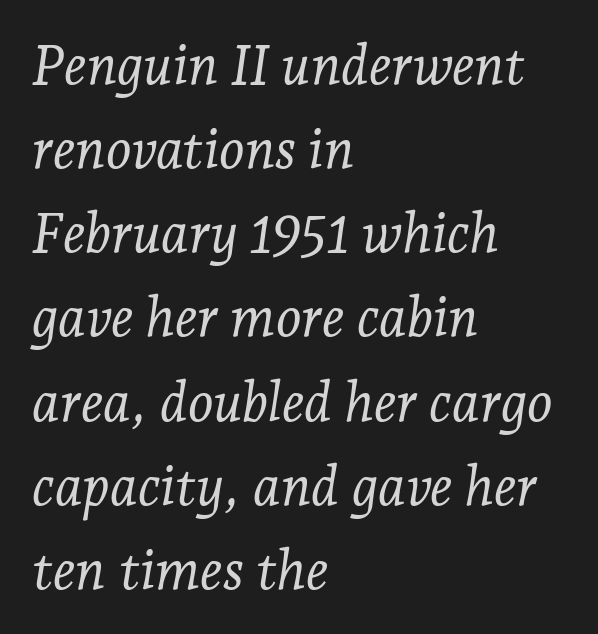
Q: Is the text bold? A: No.
Q: Is the text italic (slanted)? A: Yes, it leans right by about 7 degrees.
Q: Is the typeface a serif or a sans-serif typeface? A: Serif.
Q: Is the text underlined? A: No.
Q: How is the paragraph aligned? A: Left-aligned.
Q: Is the spacing between letters normal or unusually wide? A: Normal.
Q: Is the spacing between lines tight, normal or loose? A: Normal.
Q: Width (condensed, normal, or wide)? A: Normal.
Q: Stroke contrast? A: Low.
Q: x-height? A: Medium.
Q: Monospaced? A: No.
